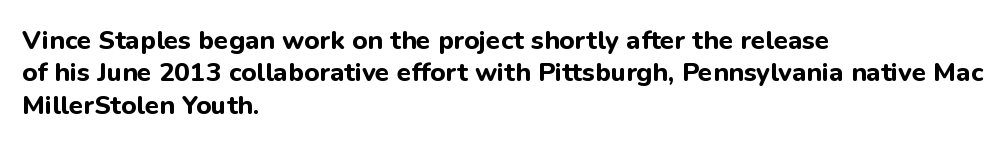
{"italic": "no", "bold": "yes", "underline": "no", "align": "left", "line_spacing": "normal", "line_spacing_ratio": 1.25, "letter_spacing": "normal", "letter_spacing_em": 0.0, "glyph_px": 26}
